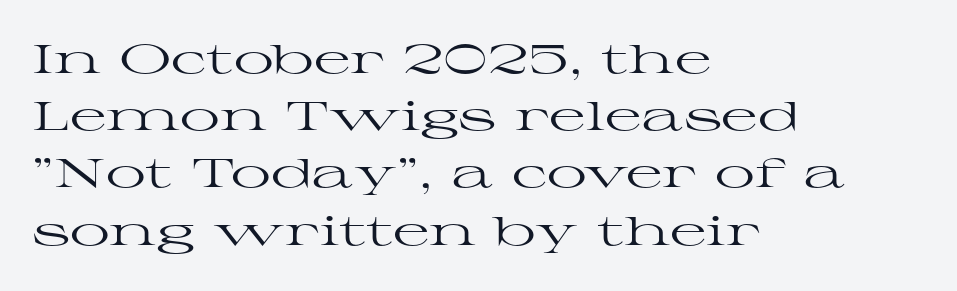
Q: Is the text bold? A: No.
Q: Is the text italic (slanted)? A: No, it is upright.
Q: Is the typeface a serif or a sans-serif typeface? A: Serif.
Q: Is the text underlined? A: No.
Q: How is the paragraph aligned? A: Left-aligned.
Q: Is the spacing between letters normal or unusually wide? A: Normal.
Q: Is the spacing between lines tight, normal or loose? A: Normal.
Q: Width (condensed, normal, or wide)? A: Wide.
Q: Stroke contrast? A: High.
Q: x-height? A: Medium.
Q: Monospaced? A: No.
